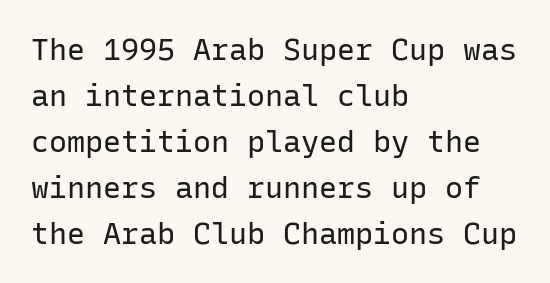
Q: Is the text bold? A: No.
Q: Is the text italic (slanted)? A: No, it is upright.
Q: Is the typeface a serif or a sans-serif typeface? A: Sans-serif.
Q: Is the text underlined? A: No.
Q: How is the paragraph aligned? A: Left-aligned.
Q: Is the spacing between letters normal or unusually wide? A: Normal.
Q: Is the spacing between lines tight, normal or loose? A: Normal.
Q: Width (condensed, normal, or wide)? A: Normal.
Q: Stroke contrast? A: Low.
Q: x-height? A: Medium.
Q: Monospaced? A: Yes.
